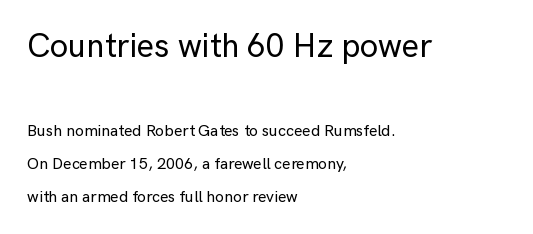
{"serif": "no", "italic": "no", "width": "normal", "stroke_contrast": "low", "x_height": "medium", "monospaced": "no", "underline": "no", "align": "left", "line_spacing": "loose", "line_spacing_ratio": 2.05, "letter_spacing": "normal", "letter_spacing_em": 0.0, "larger_block": "first", "size_ratio": 2.06, "glyph_px": 33}
